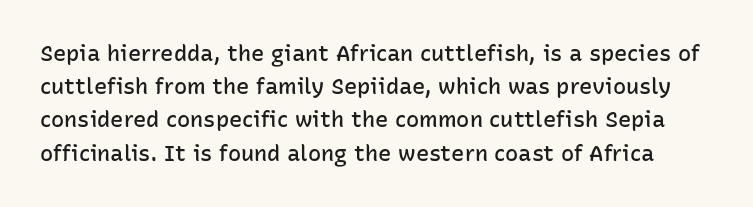
{"italic": "no", "bold": "semi", "underline": "no", "line_spacing": "normal", "line_spacing_ratio": 1.51, "letter_spacing": "normal", "letter_spacing_em": 0.0, "glyph_px": 22}
